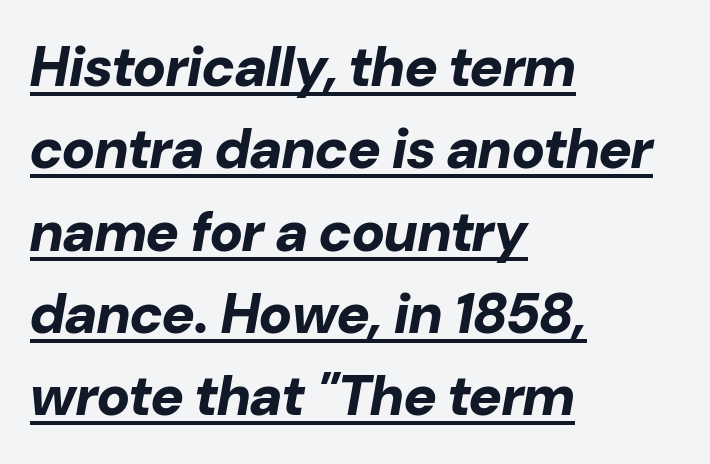
The typesetting leans heavy: a genuine bold. Observe the ordinary spacing: letters are neighbours, not strangers. Leading matches the norm, producing a regular column. Compared with a centered layout, this one pins lines to the left instead.
